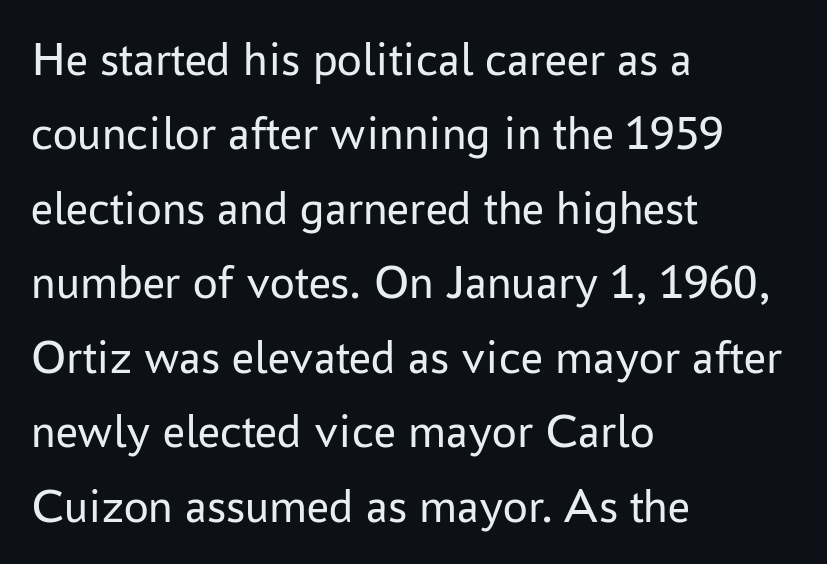
{"serif": "no", "italic": "no", "bold": "no", "weight": "regular", "width": "normal", "stroke_contrast": "low", "x_height": "medium", "monospaced": "no", "underline": "no", "align": "left", "line_spacing": "normal", "line_spacing_ratio": 1.52, "letter_spacing": "normal", "letter_spacing_em": 0.0, "glyph_px": 49}
